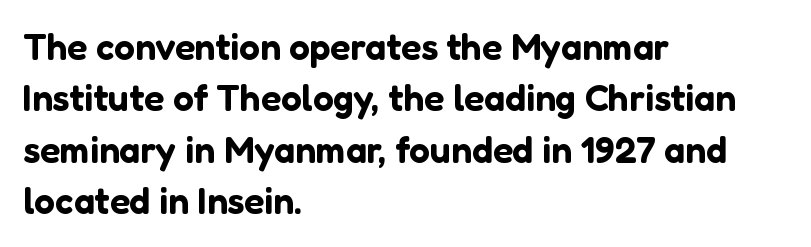
{"serif": "no", "italic": "no", "width": "normal", "stroke_contrast": "low", "x_height": "medium", "monospaced": "no", "underline": "no", "align": "left", "line_spacing": "normal", "line_spacing_ratio": 1.39, "letter_spacing": "normal", "letter_spacing_em": 0.0, "glyph_px": 37}
